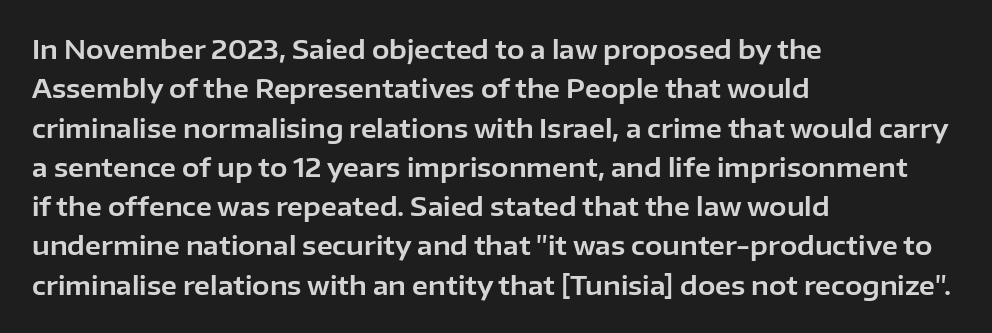
This rendering features lettering with no underline. Every row of glyphs begins at an identical x-position on the left. The leading is moderate, giving the passage an even texture. When letters stand straight like this, we call the style roman or upright.
